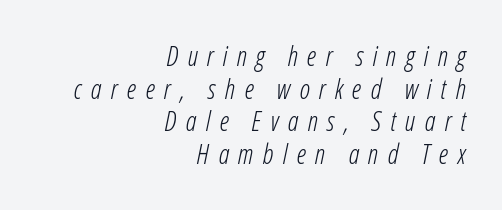
Q: Is the text bold? A: No.
Q: Is the text italic (slanted)? A: Yes, it leans right by about 12 degrees.
Q: Is the text underlined? A: No.
Q: How is the paragraph aligned? A: Right-aligned.
Q: Is the spacing between letters normal or unusually wide? A: Unusually wide.
